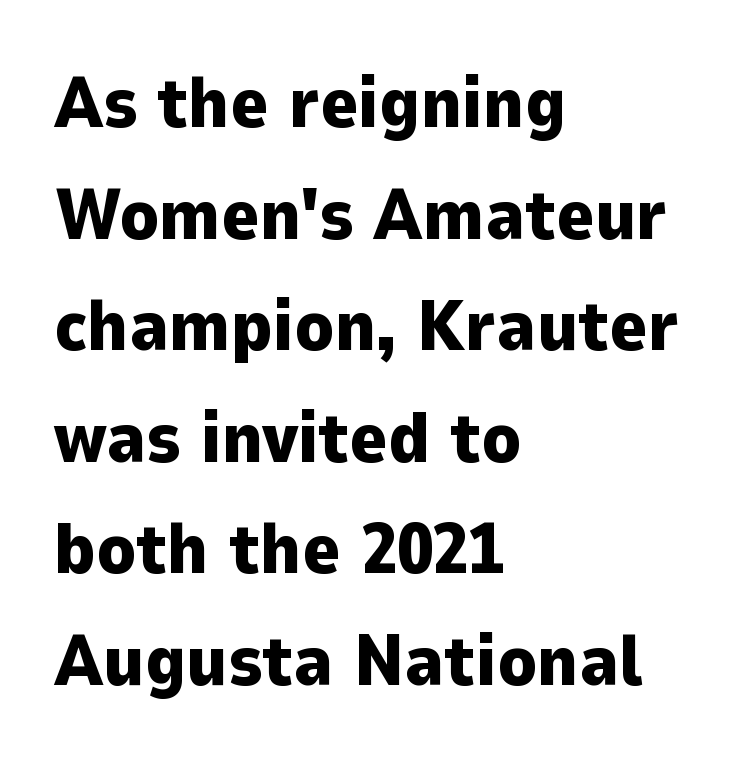
The image shows 72 px heavy sans-serif type, upright; set left-aligned, normal line spacing (1.55x), normal letter spacing, not underlined; low stroke contrast and a medium x-height.
